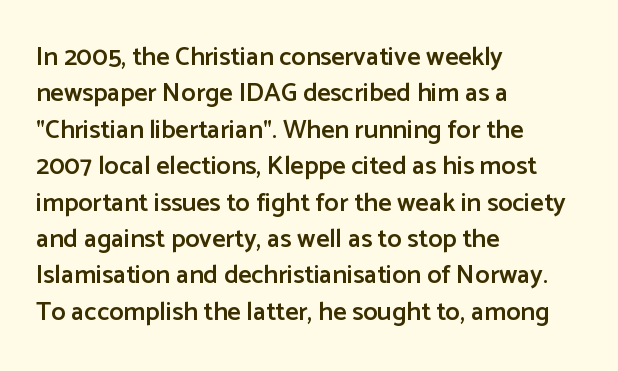
Each glyph is drawn with semibold strokes, heavier than normal yet not fully bold. Each word holds together tightly as a unit, with standard inter-letter gaps. These lines sit exactly where default settings would place them. Every row of glyphs begins at an identical x-position on the left.
